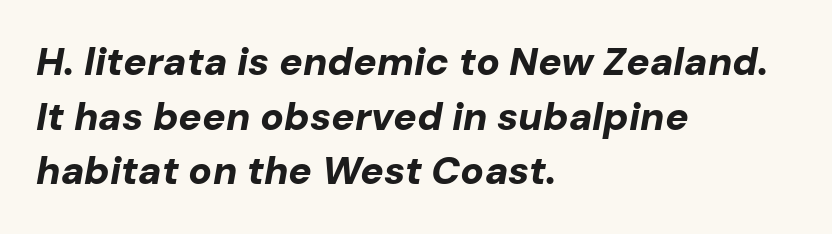
{"italic": "yes", "lean": "right", "slant_degrees": 10, "bold": "yes", "weight": "bold", "width": "normal", "stroke_contrast": "low", "x_height": "medium", "monospaced": "no", "underline": "no", "align": "left", "line_spacing": "normal", "line_spacing_ratio": 1.4, "letter_spacing": "normal", "letter_spacing_em": 0.0, "glyph_px": 39}
